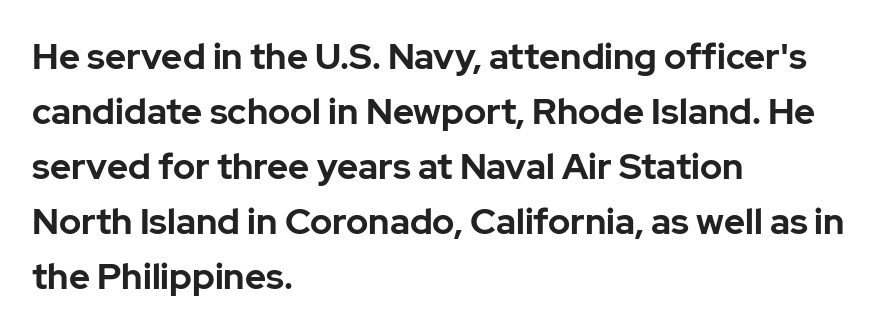
The image shows 36 px bold sans-serif type, upright; set left-aligned, normal line spacing (1.53x), normal letter spacing, not underlined; low stroke contrast and a medium x-height.
